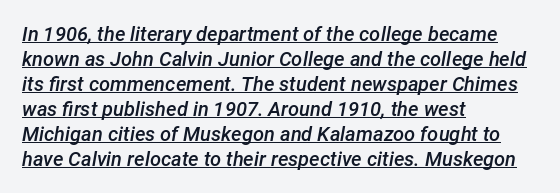
The image shows 20 px text type, italic (leaning right); set left-aligned, normal line spacing (1.25x), normal letter spacing, underlined.
